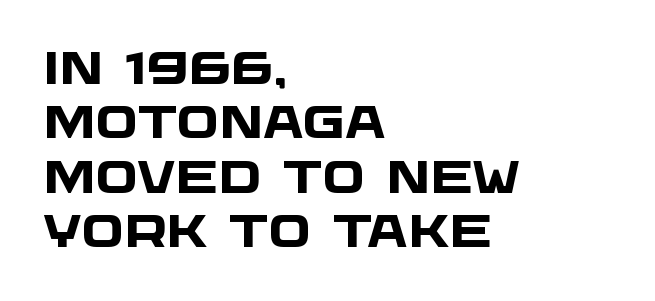
The image shows 45 px heavy, wide sans-serif type; set left-aligned, line spacing 1.21x, normal letter spacing, not underlined; low stroke contrast and a large x-height.
